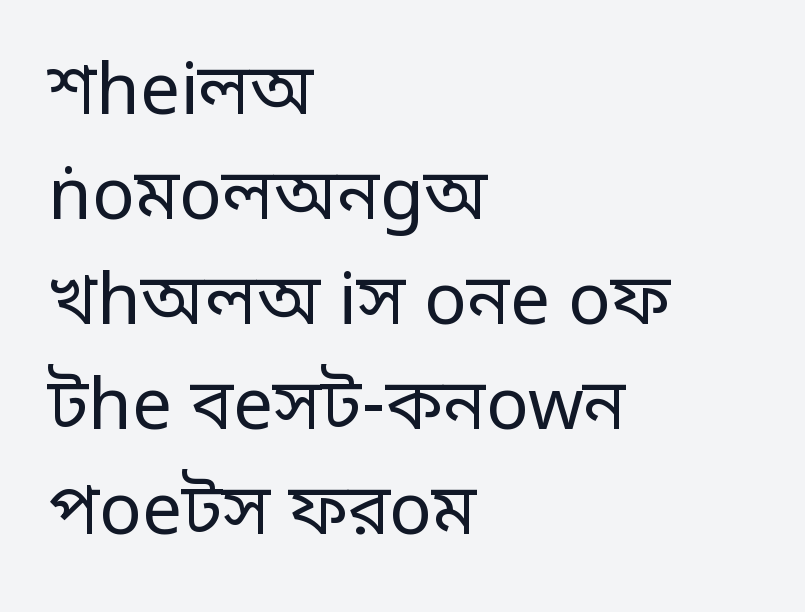
{"serif": "no", "italic": "no", "bold": "no", "weight": "regular", "width": "normal", "stroke_contrast": "low", "x_height": "large", "monospaced": "no", "underline": "no", "align": "left", "line_spacing": "normal", "line_spacing_ratio": 1.48, "letter_spacing": "normal", "letter_spacing_em": 0.0, "glyph_px": 71}
